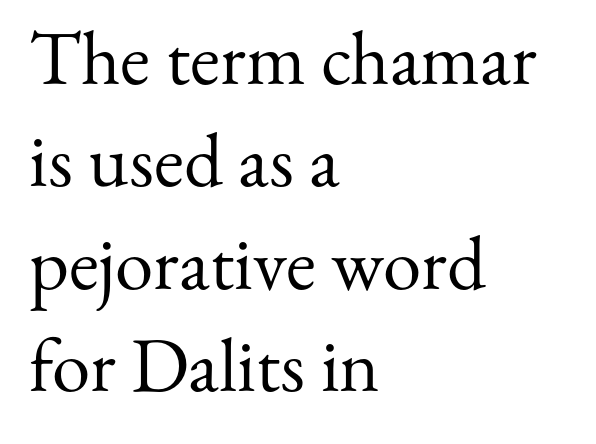
Q: Is the text bold? A: No.
Q: Is the text italic (slanted)? A: No, it is upright.
Q: Is the typeface a serif or a sans-serif typeface? A: Serif.
Q: Is the text underlined? A: No.
Q: How is the paragraph aligned? A: Left-aligned.
Q: Is the spacing between letters normal or unusually wide? A: Normal.
Q: Is the spacing between lines tight, normal or loose? A: Normal.
Q: Width (condensed, normal, or wide)? A: Normal.
Q: Stroke contrast? A: Medium.
Q: x-height? A: Small.
Q: Monospaced? A: No.
